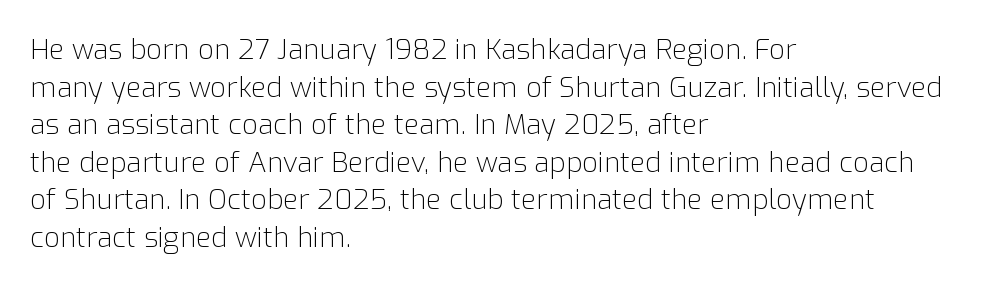
The image shows 28 px light sans-serif type, upright; set left-aligned, normal line spacing (1.34x), normal letter spacing, not underlined; low stroke contrast and a medium x-height.
